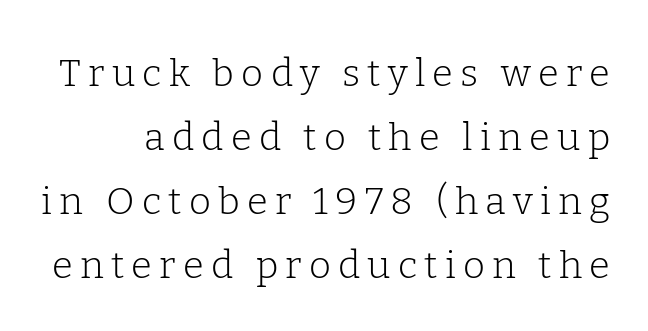
The image shows 38 px light serif type, upright; set normal line spacing (1.68x), not underlined; low stroke contrast and a medium x-height.
